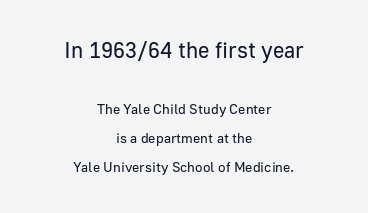
{"italic": "no", "bold": "no", "underline": "no", "align": "center", "line_spacing": "loose", "line_spacing_ratio": 2.09, "letter_spacing": "normal", "letter_spacing_em": 0.0, "larger_block": "first", "size_ratio": 1.57, "glyph_px": 22}
